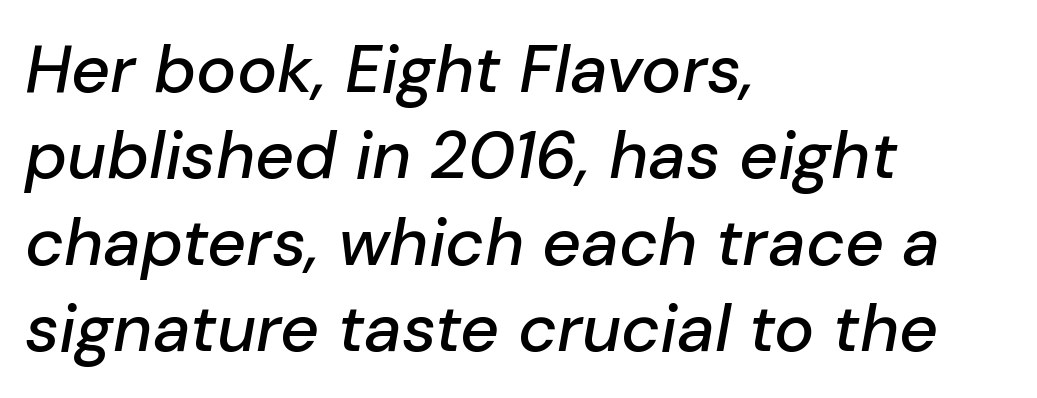
Does the lettering tilt? It does — this is italic. You could not count columns in this text — the font is proportionally spaced. Vertical spacing — default. The setting favours the left margin, as ordinary paragraphs usually do. Students, note that the glyphs here touch the page at normal intervals. The space beneath each line is pristine and unruled.
